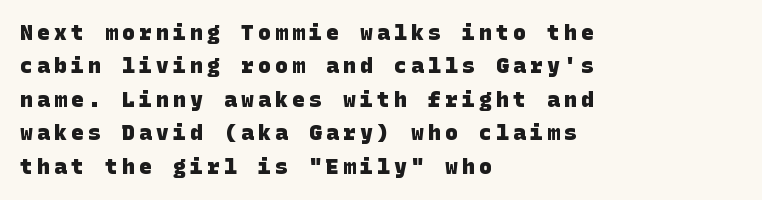
Vertical spacing — default. Every letter is thick-stroked: bold, no question. The specimen omits any rule beneath the text block's lines. In terms of letterspacing, this is a distinctly airy, spread setting. Each line starts at the same left margin while the right side varies.
